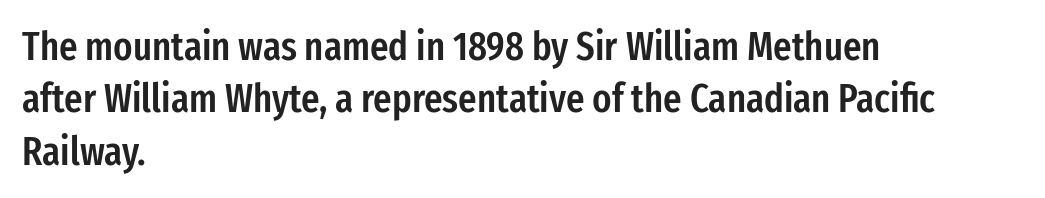
Here the glyphs are tracked normally, forming tight word shapes. The font is running at a semibold setting, under full bold. Does the lettering tilt? It doesn't — this is upright. Leading: standard. This sample is left-justified, so line endings fall wherever the words run out.
